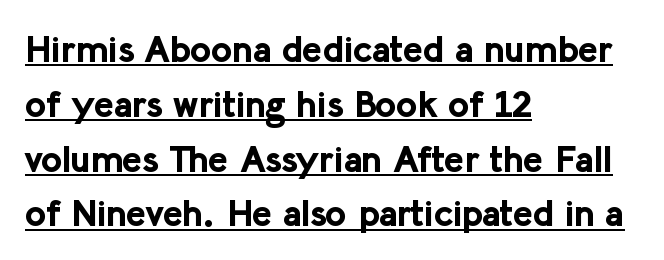
The image shows 37 px bold sans-serif type, upright; set left-aligned, normal line spacing (1.48x), normal letter spacing, underlined; low stroke contrast and a medium x-height.
